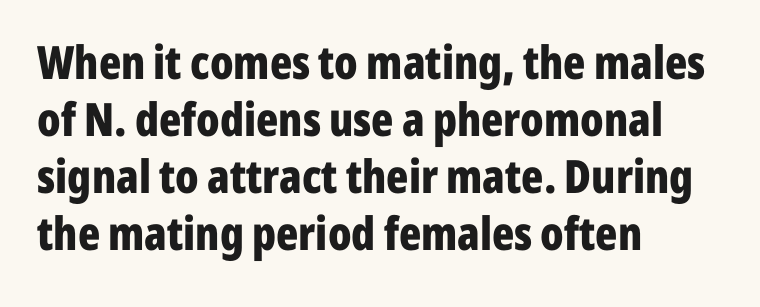
The image shows 46 px bold, condensed sans-serif type, upright; set left-aligned, line spacing 1.24x, normal letter spacing, not underlined; low stroke contrast and a medium x-height.
